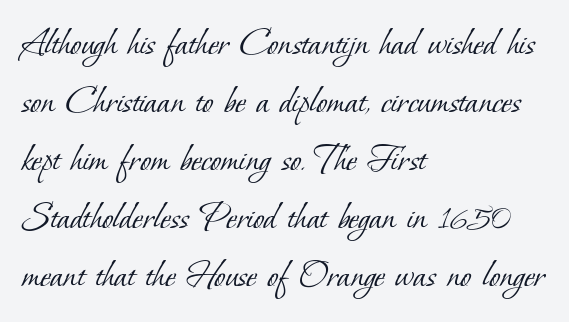
{"serif": "yes", "bold": "no", "weight": "light", "width": "normal", "stroke_contrast": "low", "x_height": "small", "monospaced": "no", "underline": "no", "align": "left", "line_spacing": "normal", "line_spacing_ratio": 1.45, "letter_spacing": "normal", "letter_spacing_em": 0.0, "glyph_px": 40}
